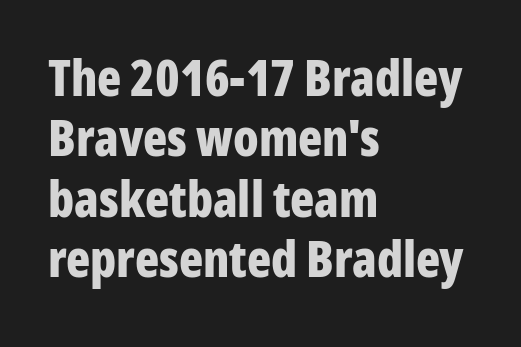
The image shows 50 px bold, condensed sans-serif type, upright; set left-aligned, line spacing 1.21x, normal letter spacing, not underlined; low stroke contrast and a medium x-height.
